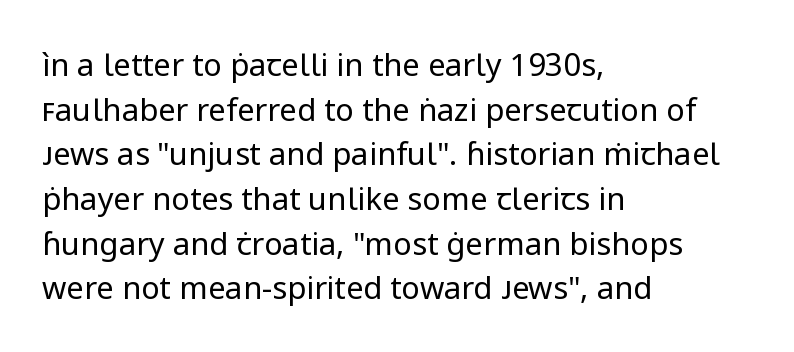
The image shows 31 px regular-weight sans-serif type, upright; set left-aligned, normal line spacing (1.44x), normal letter spacing, not underlined; low stroke contrast and a medium x-height.
